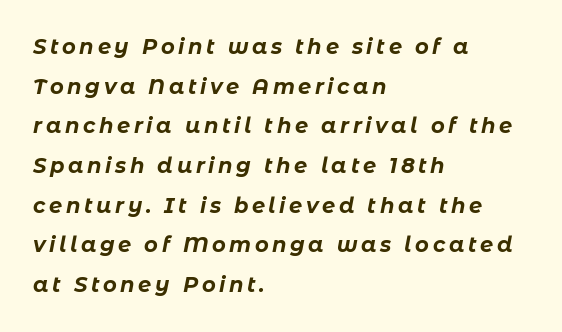
{"italic": "yes", "lean": "right", "slant_degrees": 11, "bold": "yes", "underline": "no", "align": "left", "line_spacing_ratio": 1.89, "glyph_px": 21}
